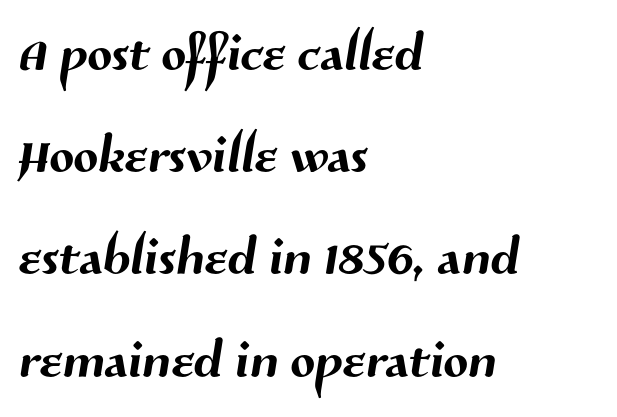
The image shows 73 px sans-serif type; set left-aligned, normal line spacing (1.4x), normal letter spacing, not underlined; medium stroke contrast and a medium x-height.
